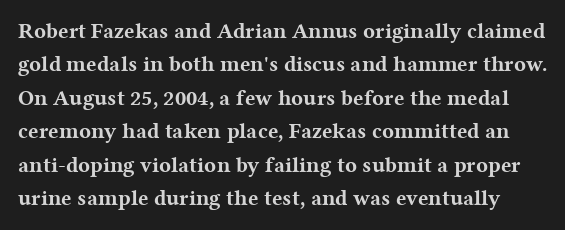
{"italic": "no", "bold": "yes", "underline": "no", "line_spacing": "normal", "line_spacing_ratio": 1.52, "letter_spacing": "normal", "letter_spacing_em": 0.0, "glyph_px": 22}
